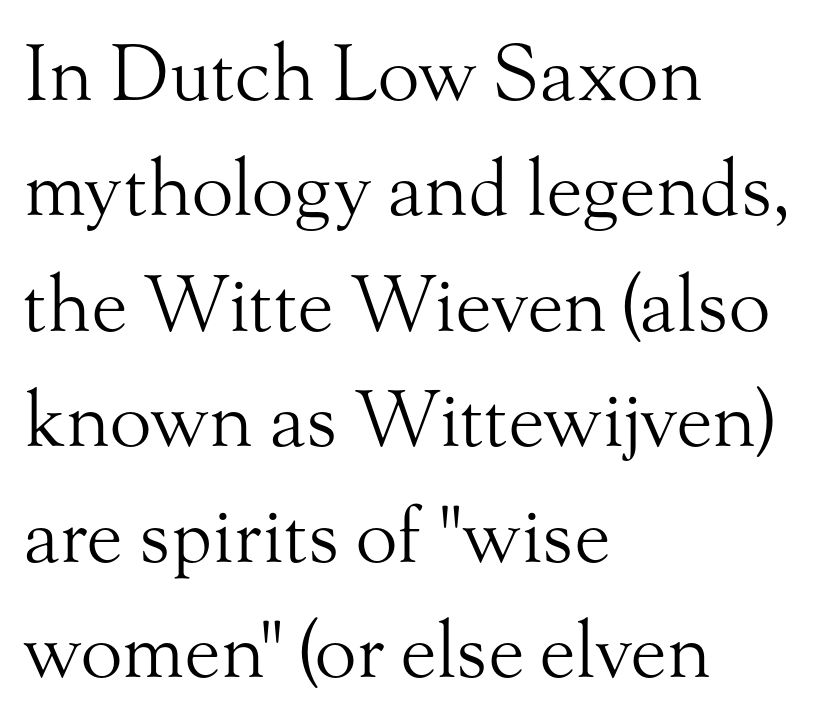
{"serif": "yes", "italic": "no", "bold": "no", "weight": "light", "width": "normal", "stroke_contrast": "medium", "x_height": "small", "monospaced": "no", "underline": "no", "align": "left", "line_spacing": "normal", "line_spacing_ratio": 1.5, "letter_spacing": "normal", "letter_spacing_em": 0.0, "glyph_px": 77}
